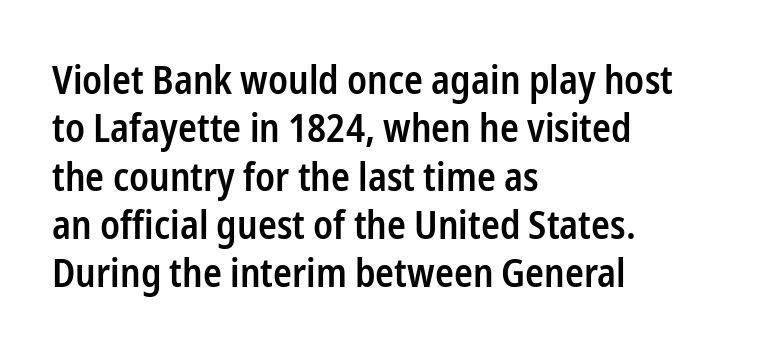
Words float on clear page, feet unadorned. Looks like regular typesetting: each glyph gets only the width it needs. Examine the stroke ends and you'll find no serifs. I'd describe the lettering as semibold — firm but not a full bold. Designer's note — italics off, roman on.
